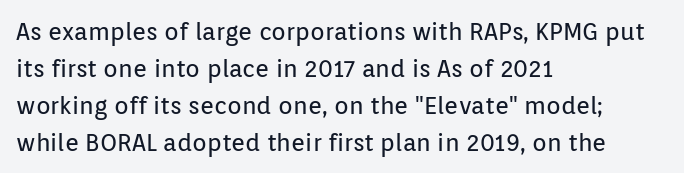
Q: Is the text bold? A: No.
Q: Is the text italic (slanted)? A: No, it is upright.
Q: Is the text underlined? A: No.
Q: How is the paragraph aligned? A: Left-aligned.
Q: Is the spacing between letters normal or unusually wide? A: Normal.
Q: Is the spacing between lines tight, normal or loose? A: Normal.
